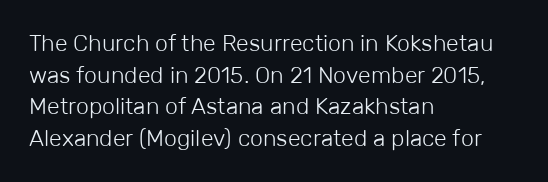
A roman cut, with each character standing at attention. Line spacing here is normal. The text block is weighted toward the left margin, trailing off unevenly rightward. Lines of text with bare space underneath. Nothing unusual about the tracking: characters are spaced as the font intends. A quiet, ordinary-to-light weight characterises the typeface.
